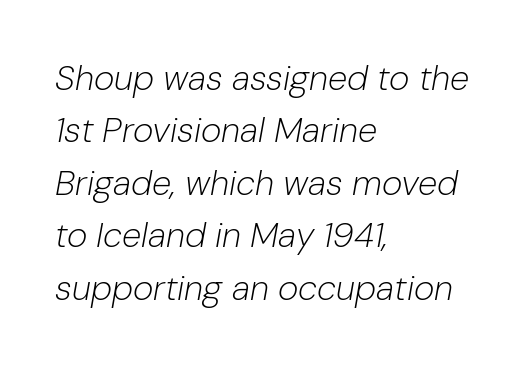
{"italic": "yes", "lean": "right", "slant_degrees": 10, "bold": "no", "weight": "light", "width": "normal", "stroke_contrast": "low", "x_height": "medium", "monospaced": "no", "underline": "no", "align": "left", "line_spacing": "normal", "line_spacing_ratio": 1.5, "letter_spacing": "normal", "letter_spacing_em": 0.0, "glyph_px": 35}
